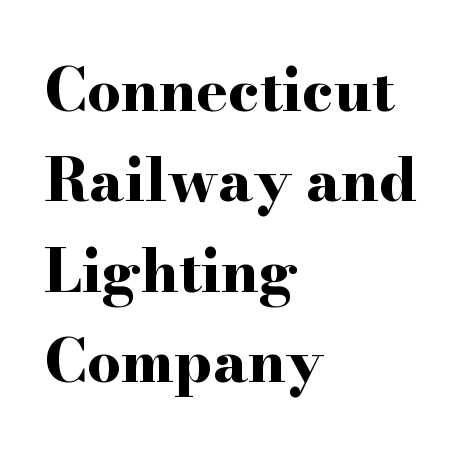
{"serif": "yes", "italic": "no", "bold": "yes", "weight": "bold", "width": "wide", "stroke_contrast": "high", "x_height": "small", "monospaced": "no", "underline": "no", "align": "left", "line_spacing": "normal", "line_spacing_ratio": 1.53, "letter_spacing": "normal", "letter_spacing_em": 0.0, "glyph_px": 59}
